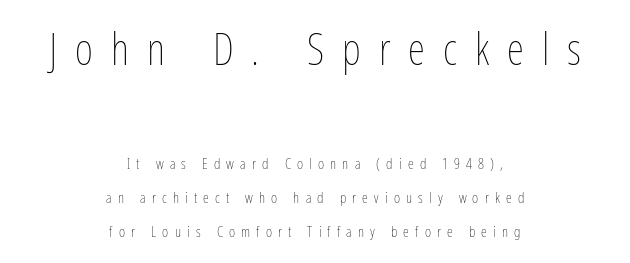
Q: Is the text bold? A: No.
Q: Is the text italic (slanted)? A: No, it is upright.
Q: Is the text underlined? A: No.
Q: How is the paragraph aligned? A: Centered.
Q: Is the spacing between letters normal or unusually wide? A: Unusually wide.
Q: Is the spacing between lines tight, normal or loose? A: Loose.
Q: Which block of text is set in a larger size, the first (top) or the second (bottom)? A: The first (top) one.
Q: Width (condensed, normal, or wide)? A: Condensed.
Q: Stroke contrast? A: Low.
Q: x-height? A: Medium.
Q: Monospaced? A: No.
